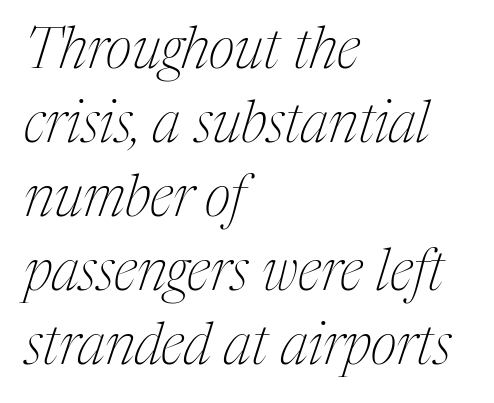
Q: Is the text bold? A: No.
Q: Is the text italic (slanted)? A: Yes, it leans right by about 17 degrees.
Q: Is the typeface a serif or a sans-serif typeface? A: Serif.
Q: Is the text underlined? A: No.
Q: How is the paragraph aligned? A: Left-aligned.
Q: Is the spacing between letters normal or unusually wide? A: Normal.
Q: Is the spacing between lines tight, normal or loose? A: Normal.
Q: Width (condensed, normal, or wide)? A: Condensed.
Q: Stroke contrast? A: Medium.
Q: x-height? A: Medium.
Q: Monospaced? A: No.
